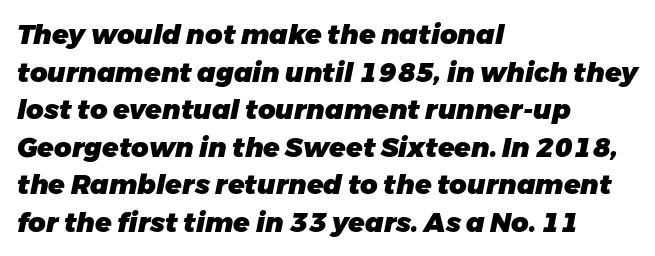
The image shows 27 px bold type, italic (leaning right); set left-aligned, normal line spacing (1.39x), normal letter spacing, not underlined.
